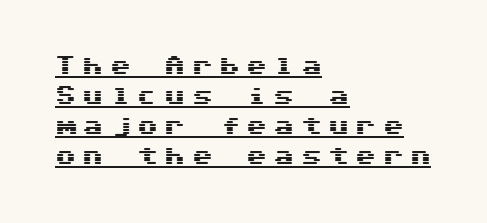
{"italic": "no", "underline": "yes", "align": "left", "line_spacing": "normal", "line_spacing_ratio": 1.43, "letter_spacing": "wide", "letter_spacing_em": 0.3, "glyph_px": 21}
